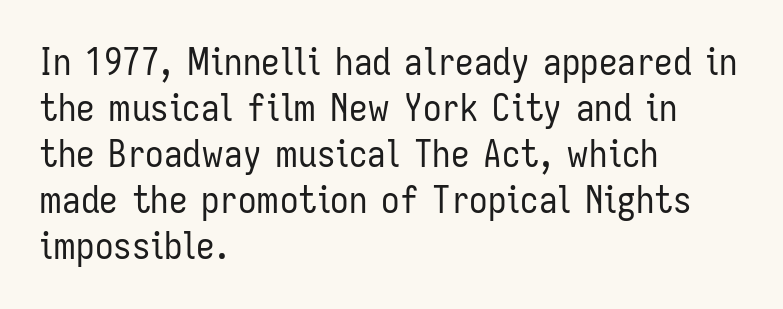
{"serif": "no", "italic": "no", "bold": "no", "weight": "regular", "width": "condensed", "stroke_contrast": "low", "x_height": "medium", "monospaced": "no", "underline": "no", "align": "left", "line_spacing_ratio": 1.24, "letter_spacing": "normal", "letter_spacing_em": 0.0, "glyph_px": 37}
